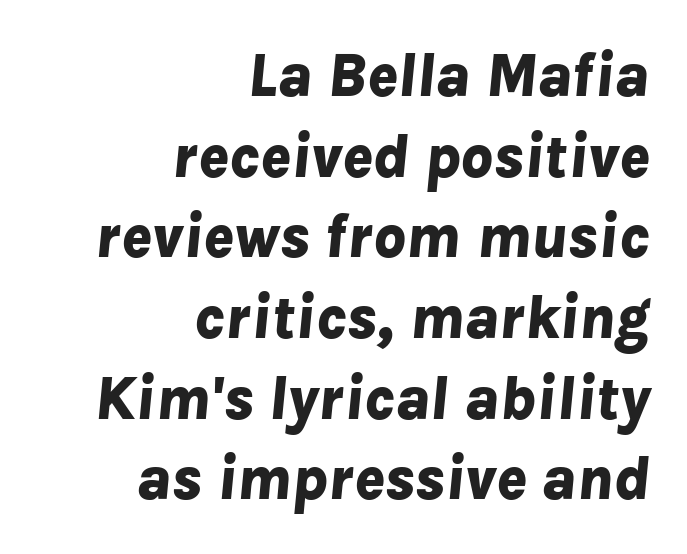
Varying glyph widths throughout — classic text-font behaviour. Underlining? Definitely not there. The space between consecutive lines is moderate. This sample is right-justified, so line beginnings fall wherever the words allow. The rendering keeps characters at their native spacing.
